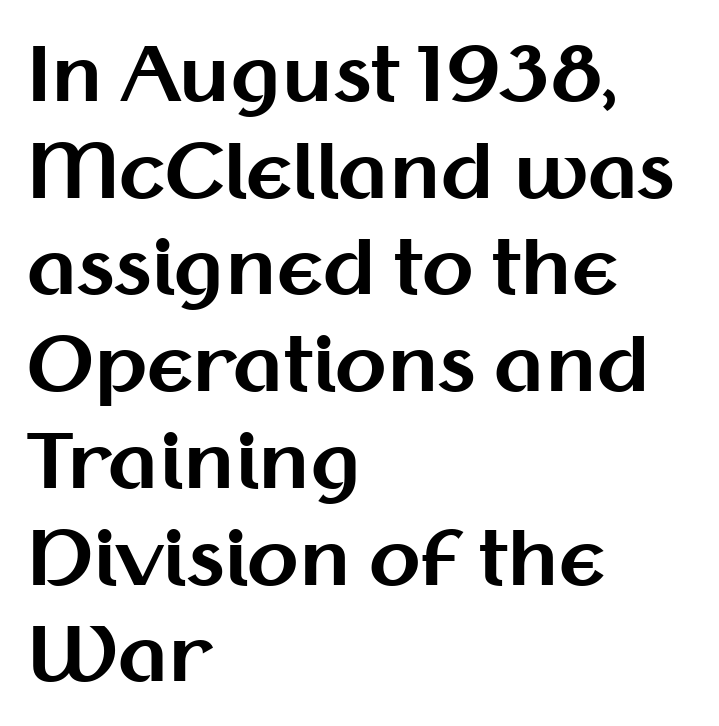
The image shows 75 px bold sans-serif type, upright; set left-aligned, normal line spacing (1.29x), normal letter spacing, not underlined; medium stroke contrast and a medium x-height.
